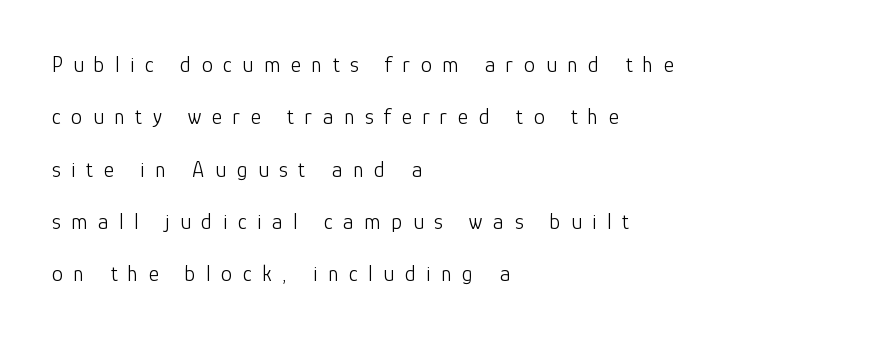
The image shows 22 px text type, upright; set left-aligned, loose line spacing (2.38x), unusually wide letter spacing (+0.48 em), not underlined.
